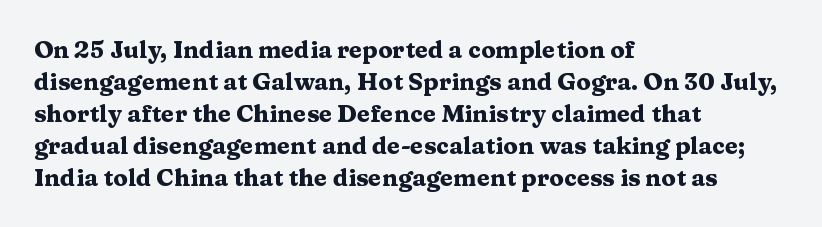
Q: Is the text bold? A: Yes.
Q: Is the text italic (slanted)? A: No, it is upright.
Q: Is the text underlined? A: No.
Q: How is the paragraph aligned? A: Left-aligned.
Q: Is the spacing between letters normal or unusually wide? A: Normal.
Q: Is the spacing between lines tight, normal or loose? A: Normal.
